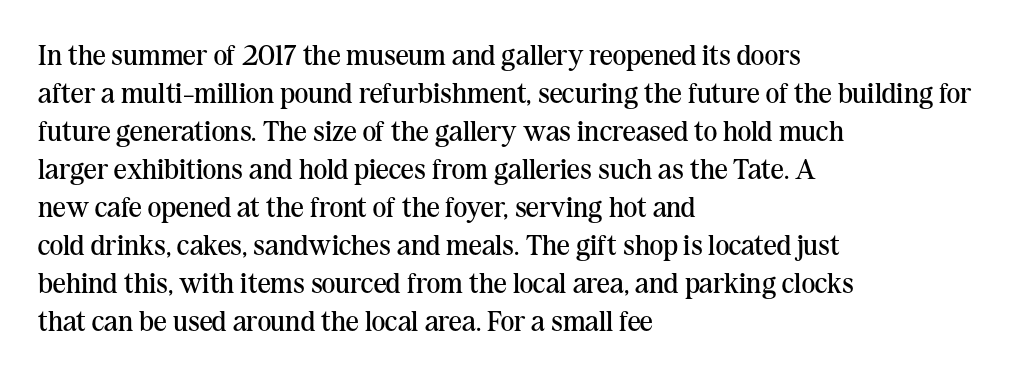
The image shows 29 px regular-weight serif type, upright; set left-aligned, normal line spacing (1.31x), normal letter spacing, not underlined; medium stroke contrast and a medium x-height.
